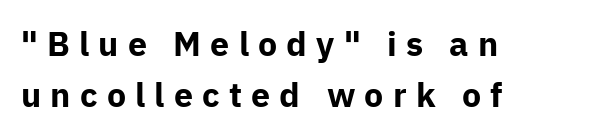
Each glyph is drawn with heavy, bold strokes. This is roman type, the default non-slanted kind. Descenders hang freely into open space. How would I describe the line gaps? Plain and ordinary. The compositor pushed each line to the left boundary. Varying glyph widths throughout — classic text-font behaviour.
